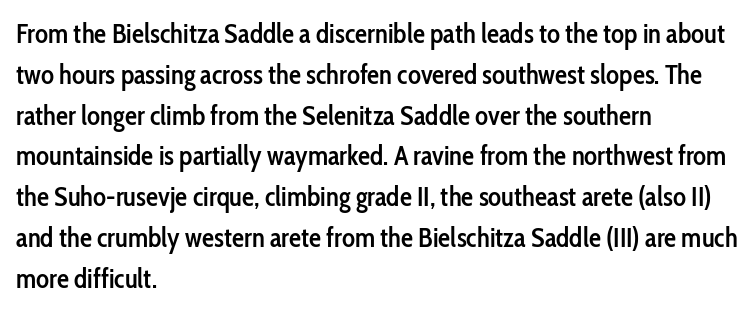
Q: Is the text bold? A: Semi-bold.
Q: Is the text italic (slanted)? A: No, it is upright.
Q: Is the text underlined? A: No.
Q: How is the paragraph aligned? A: Left-aligned.
Q: Is the spacing between letters normal or unusually wide? A: Normal.
Q: Is the spacing between lines tight, normal or loose? A: Normal.
